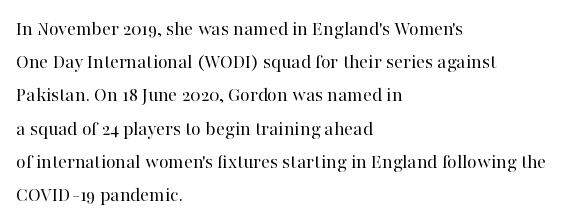
{"italic": "no", "bold": "no", "underline": "no", "align": "left", "line_spacing": "normal", "line_spacing_ratio": 1.58, "letter_spacing": "normal", "letter_spacing_em": 0.0, "glyph_px": 21}
